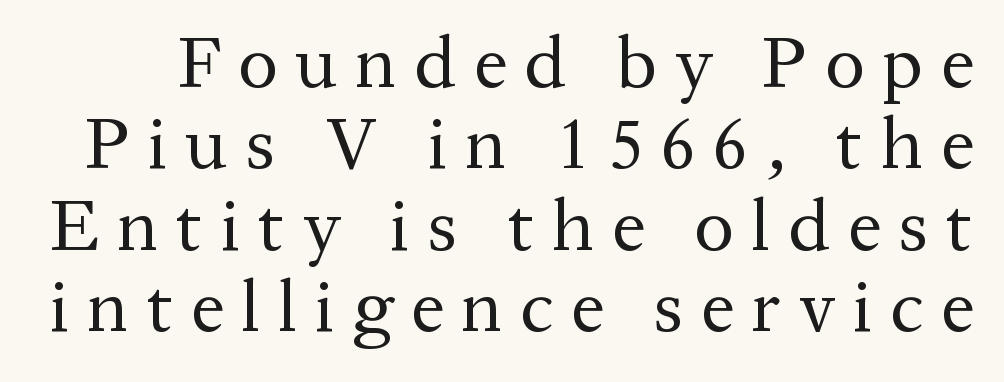
The image shows 74 px regular-weight serif type, upright; set tight line spacing (1.1x), unusually wide letter spacing (+0.24 em), not underlined; medium stroke contrast and a medium x-height.
